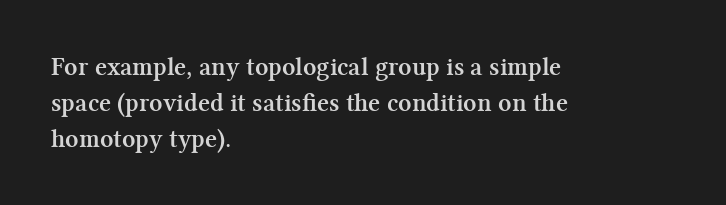
Weight: bold. Inter-character spacing is left at the font's built-in metrics. Check the space under the baseline: it is left empty. These lines sit exactly where default settings would place them. Compared with a centered layout, this one pins lines to the left instead.
